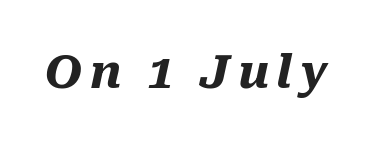
{"italic": "yes", "lean": "right", "slant_degrees": 10, "bold": "yes", "weight": "heavy", "width": "normal", "stroke_contrast": "medium", "x_height": "medium", "monospaced": "no", "underline": "no", "glyph_px": 46}
